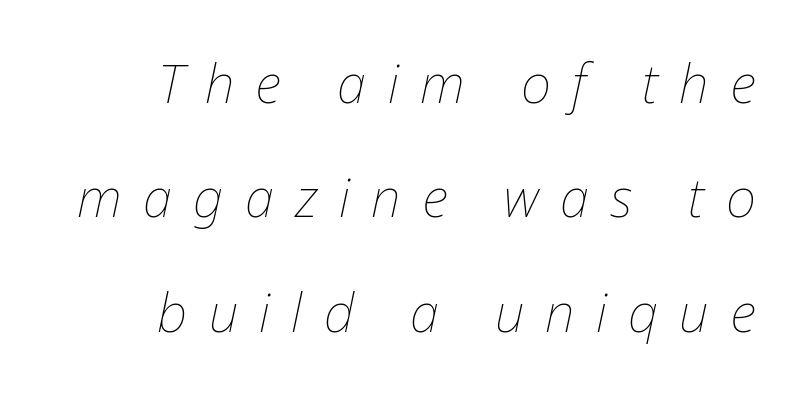
The image shows 53 px thin type, italic (leaning right); set right-aligned, loose line spacing (2.16x), unusually wide letter spacing (+0.4 em), not underlined; low stroke contrast and a medium x-height.
